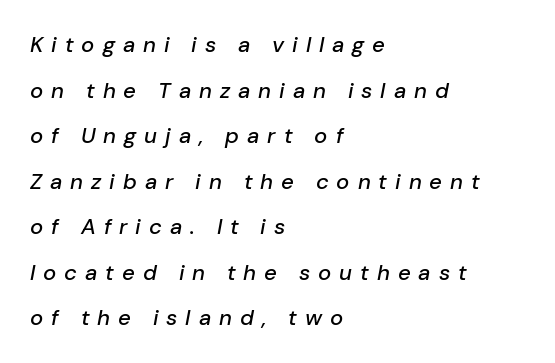
{"italic": "yes", "lean": "right", "slant_degrees": 10, "underline": "no", "align": "left", "line_spacing": "loose", "line_spacing_ratio": 2.07, "letter_spacing": "wide", "letter_spacing_em": 0.36, "glyph_px": 22}
